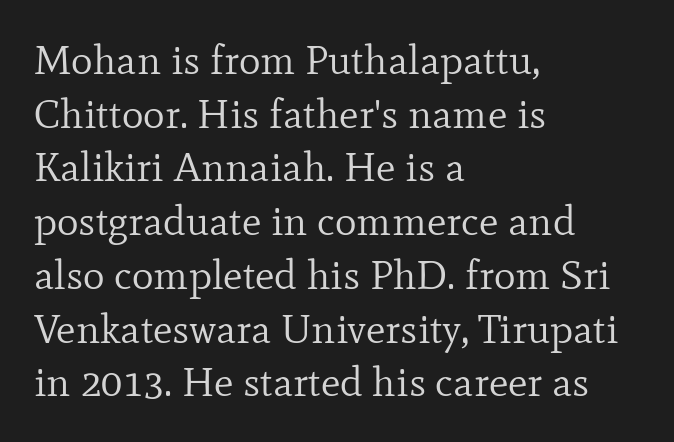
The image shows 41 px regular-weight serif type, upright; set left-aligned, normal line spacing (1.31x), normal letter spacing, not underlined; low stroke contrast and a small x-height.
